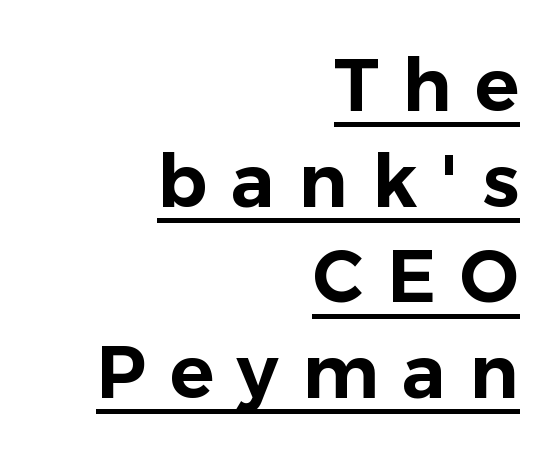
The rendered words wear a rule along their underside. Designer's note — italics off, roman on. Someone cranked the tracking dial way up on this one. The typeface chosen for these lines omits serifs.
